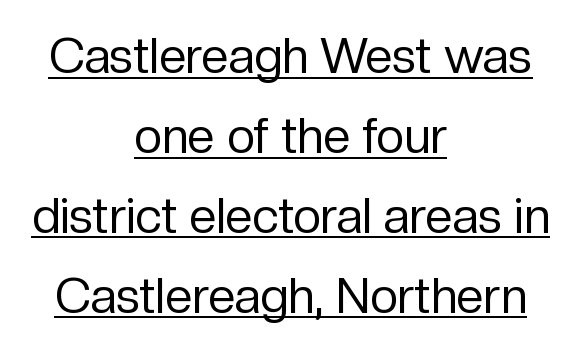
Posture: straight, roman, zero tilt. Letter spacing: default. This is underlined copy, the kind a proofreader might mark for attention. The type family on display is of the sans-serif kind. The font is comparable to plain body text, perhaps lighter.
